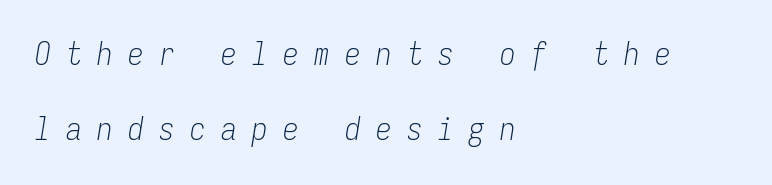
Visually the block forms a straight wall on the left and a jagged coastline on the right. Do the characters align in a grid? Yes, the font is monospaced. The glyphs are unaccompanied by any horizontal stroke below them. Vertically, the passage feels expansive, rows floating well apart.
